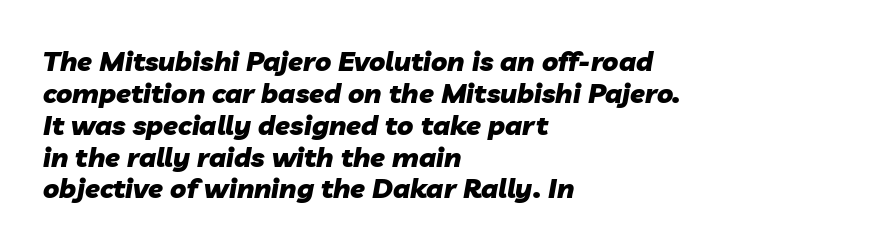
{"italic": "yes", "lean": "right", "slant_degrees": 10, "bold": "yes", "underline": "no", "align": "left", "line_spacing_ratio": 1.18, "letter_spacing": "normal", "letter_spacing_em": 0.0, "glyph_px": 27}
